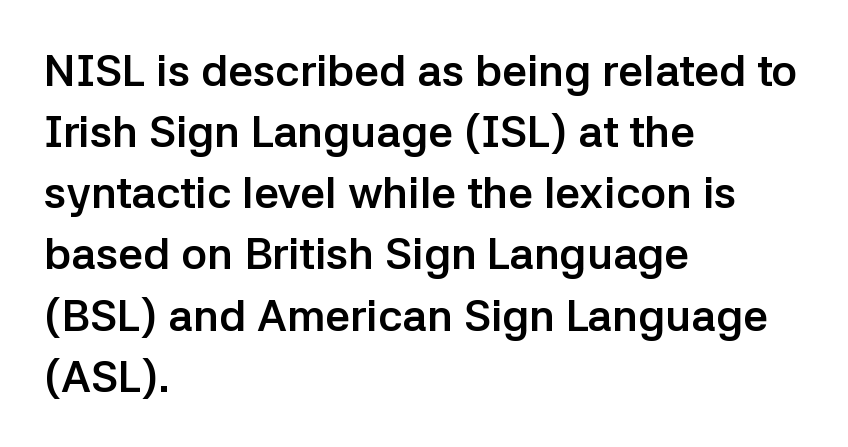
Q: Is the text bold? A: Yes.
Q: Is the text italic (slanted)? A: No, it is upright.
Q: Is the typeface a serif or a sans-serif typeface? A: Sans-serif.
Q: Is the text underlined? A: No.
Q: How is the paragraph aligned? A: Left-aligned.
Q: Is the spacing between letters normal or unusually wide? A: Normal.
Q: Is the spacing between lines tight, normal or loose? A: Normal.
Q: Width (condensed, normal, or wide)? A: Normal.
Q: Stroke contrast? A: Low.
Q: x-height? A: Medium.
Q: Monospaced? A: No.
